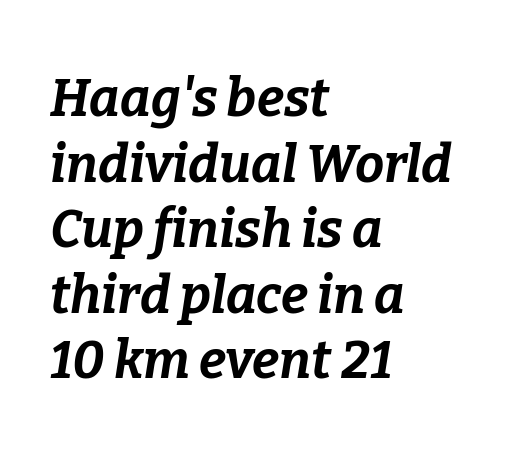
Q: Is the text bold? A: Yes.
Q: Is the text italic (slanted)? A: Yes, it leans right by about 9 degrees.
Q: Is the text underlined? A: No.
Q: How is the paragraph aligned? A: Left-aligned.
Q: Is the spacing between letters normal or unusually wide? A: Normal.
Q: Is the spacing between lines tight, normal or loose? A: Normal.
Q: Width (condensed, normal, or wide)? A: Normal.
Q: Stroke contrast? A: Low.
Q: x-height? A: Medium.
Q: Monospaced? A: No.
